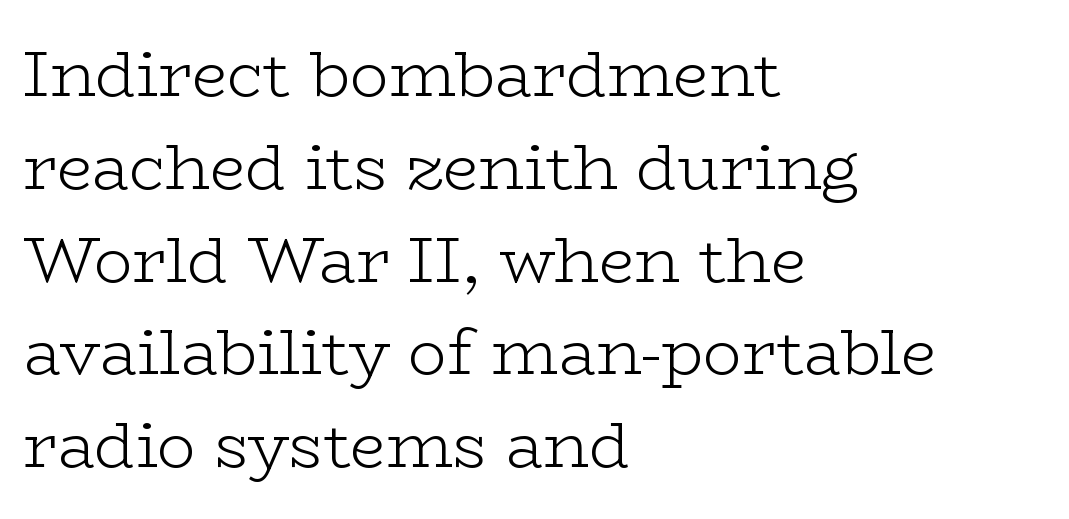
The image shows 64 px light, wide serif type, upright; set left-aligned, normal line spacing (1.45x), normal letter spacing, not underlined; low stroke contrast and a medium x-height.
